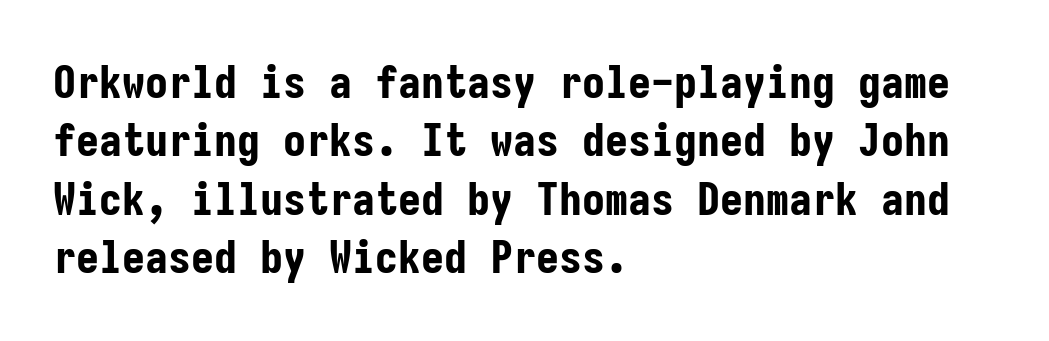
{"serif": "no", "italic": "no", "bold": "yes", "weight": "bold", "width": "condensed", "stroke_contrast": "low", "x_height": "medium", "monospaced": "yes", "underline": "no", "align": "left", "line_spacing": "normal", "line_spacing_ratio": 1.27, "letter_spacing": "normal", "letter_spacing_em": 0.0, "glyph_px": 46}
